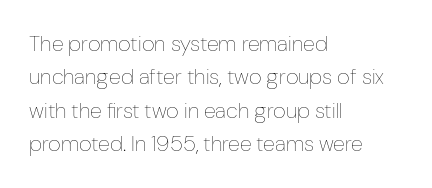
{"italic": "no", "bold": "no", "underline": "no", "align": "left", "line_spacing": "normal", "line_spacing_ratio": 1.52, "letter_spacing": "normal", "letter_spacing_em": 0.0, "glyph_px": 22}
